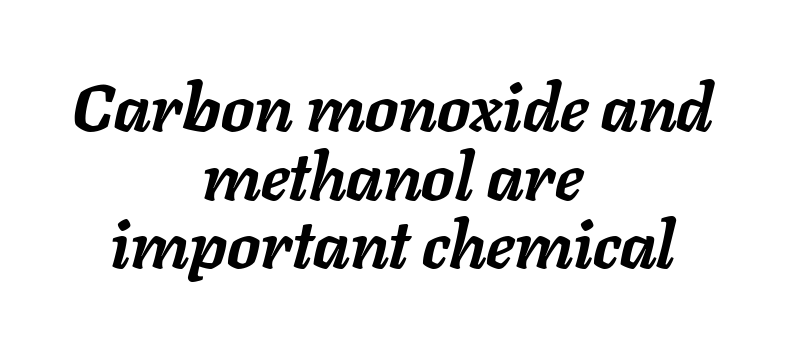
The image shows 66 px semibold type, italic (leaning right); set centered, tight line spacing (1.04x), normal letter spacing, not underlined; low stroke contrast and a medium x-height.
